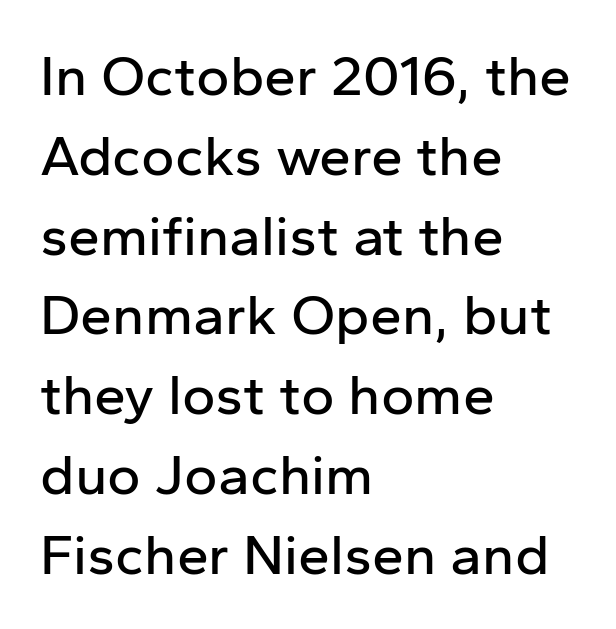
Q: Is the text italic (slanted)? A: No, it is upright.
Q: Is the typeface a serif or a sans-serif typeface? A: Sans-serif.
Q: Is the text underlined? A: No.
Q: How is the paragraph aligned? A: Left-aligned.
Q: Is the spacing between letters normal or unusually wide? A: Normal.
Q: Is the spacing between lines tight, normal or loose? A: Normal.
Q: Width (condensed, normal, or wide)? A: Normal.
Q: Stroke contrast? A: Low.
Q: x-height? A: Medium.
Q: Monospaced? A: No.
